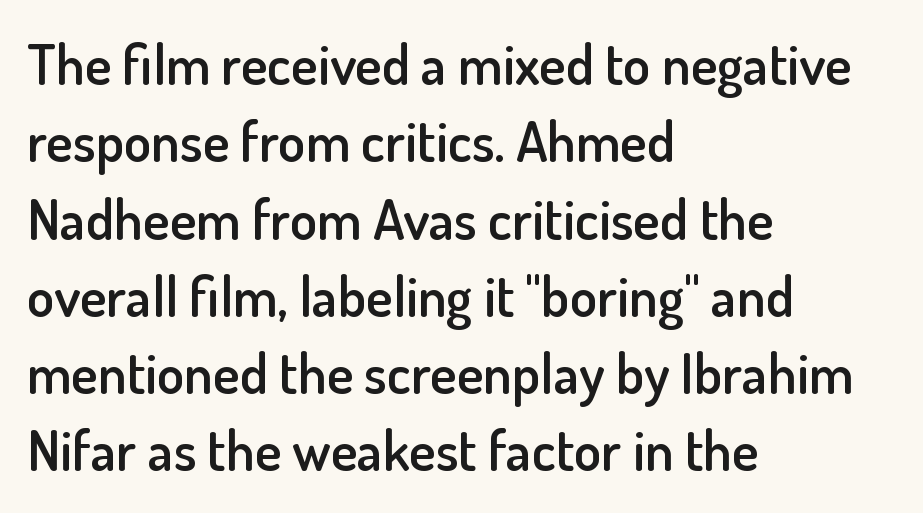
The passage shown is typed in a proportional face where columns would drift. A semibold gives these letters moderate extra thickness, short of bold. The lettering holds an erect, upright posture throughout. The passage shown is typeset with a sans-serif family. The string is rendered with underlining switched off.
